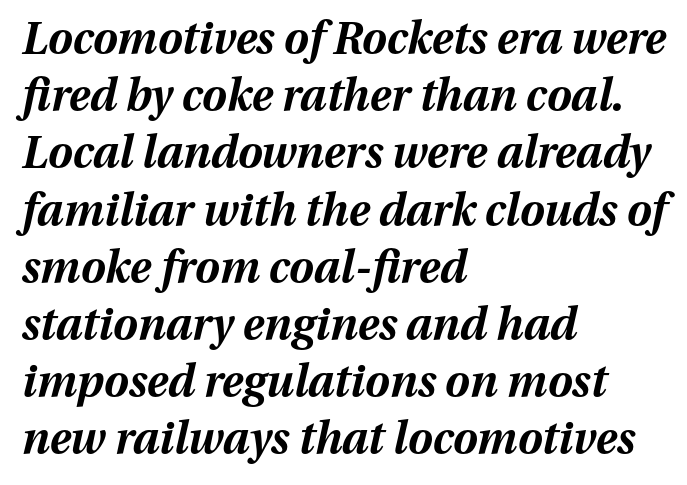
The glyphs have the mass of a bold cut. The ragged edge is on the right, which tells us the setting is flush left. Nobody drew a line under any word here. Is the type slanted? Yes — the strokes lean at a clear angle. The letters advance in unequal steps, a hallmark of proportional type. Honestly, the row spacing looks completely unremarkable.
